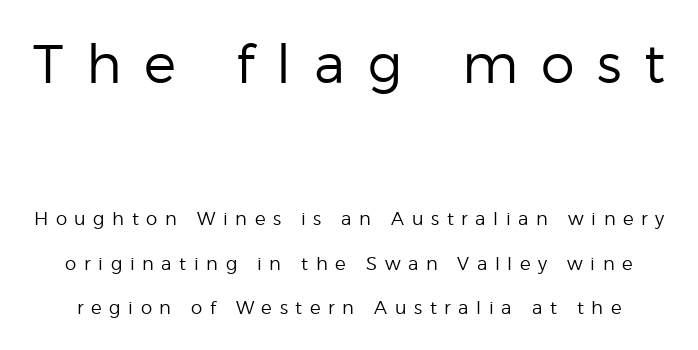
Posture: vertical. The letters carry no serifs — their stems end cleanly without finishing strokes. Think standard paragraph weight, or any step lighter than that. Honestly, the rows look like they've been pulled way apart. The type is letterspaced generously, with wide tracking.
